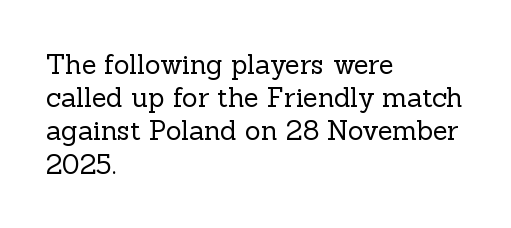
The zone under the glyphs is completely vacant. The passage is arranged the way most books set body copy — flush left. The type sits square on the baseline with zero lean. Weight: in the light-to-regular range. In terms of letterspacing, this is plain default setting.
